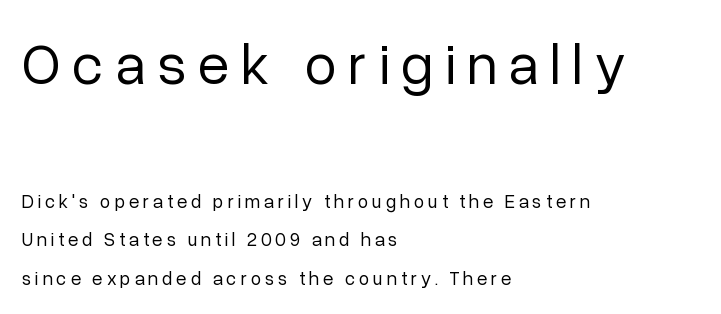
The image shows 58 px regular-weight sans-serif type, upright; set left-aligned, loose line spacing (2.04x), unusually wide letter spacing (+0.2 em), not underlined; the first (top) block is 3.05x larger; low stroke contrast and a medium x-height.
